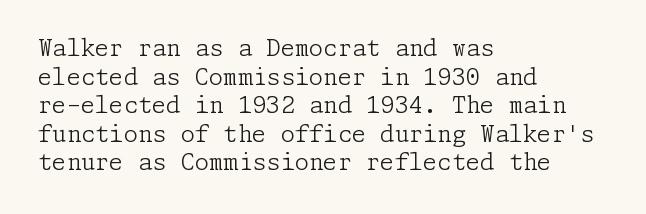
{"italic": "no", "bold": "no", "underline": "no", "align": "left", "line_spacing_ratio": 1.24, "letter_spacing": "normal", "letter_spacing_em": 0.0, "glyph_px": 23}
